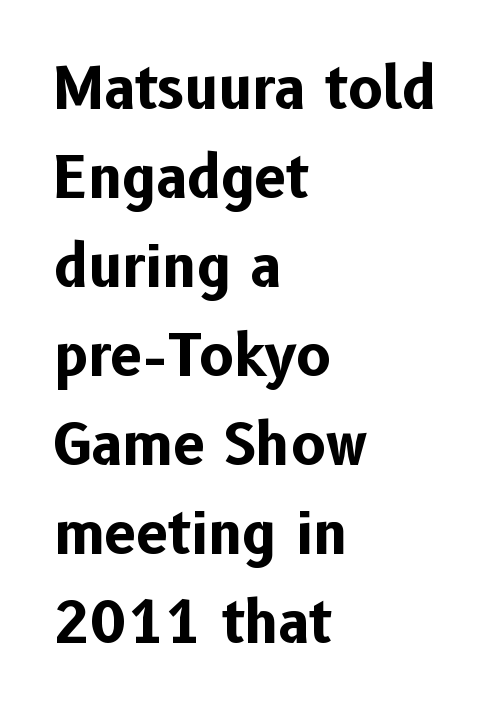
{"serif": "no", "italic": "no", "bold": "yes", "weight": "bold", "width": "normal", "stroke_contrast": "low", "x_height": "medium", "monospaced": "no", "underline": "no", "align": "left", "line_spacing": "normal", "line_spacing_ratio": 1.56, "letter_spacing": "normal", "letter_spacing_em": 0.0, "glyph_px": 57}
